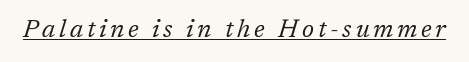
Q: Is the text bold? A: No.
Q: Is the text italic (slanted)? A: Yes, it leans right by about 17 degrees.
Q: Is the text underlined? A: Yes.
